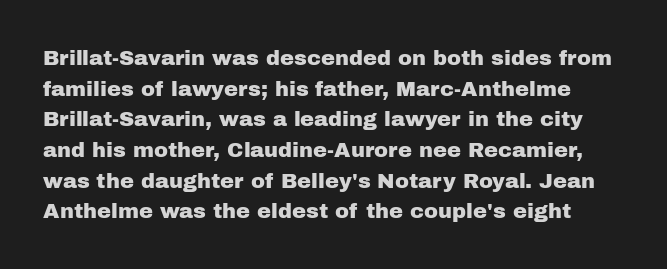
{"italic": "no", "underline": "no", "line_spacing": "normal", "line_spacing_ratio": 1.46, "letter_spacing": "normal", "letter_spacing_em": 0.0, "glyph_px": 21}
